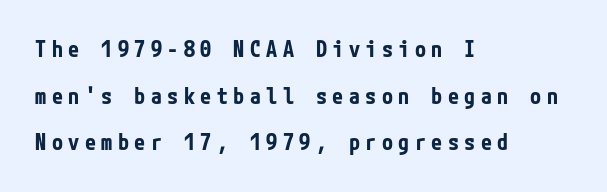
Q: Is the text bold? A: Yes.
Q: Is the text italic (slanted)? A: No, it is upright.
Q: Is the text underlined? A: No.
Q: How is the paragraph aligned? A: Left-aligned.
Q: Is the spacing between letters normal or unusually wide? A: Unusually wide.
Q: Is the spacing between lines tight, normal or loose? A: Loose.
